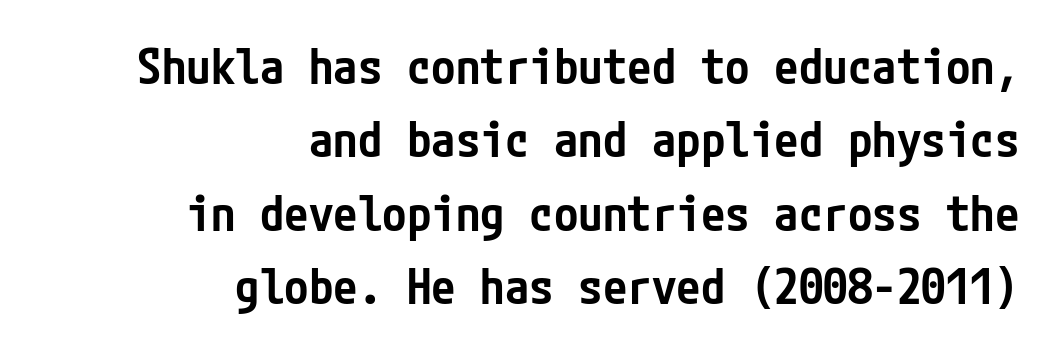
Typeset ragged left — the right edge is the straight one. One glance says typical: line gaps are just what's usual. Are there feet on the stems? There aren't — it's a sans. The specimen reads as upright at a glance. Here the glyphs are tracked normally, forming tight word shapes. Emphasis by weight is partial: semibold.
